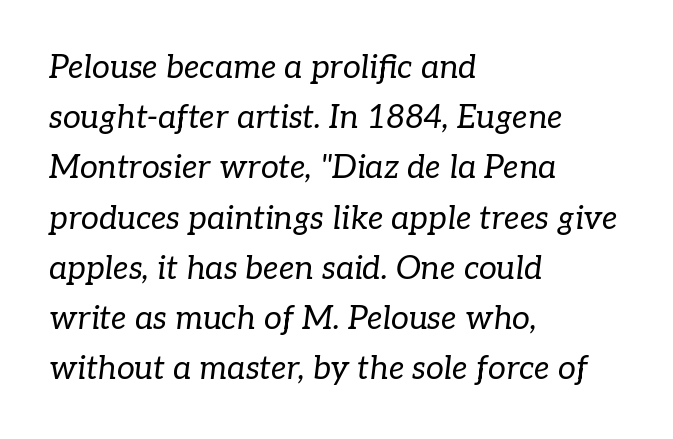
Q: Is the text bold? A: No.
Q: Is the text italic (slanted)? A: Yes, it leans right by about 7 degrees.
Q: Is the typeface a serif or a sans-serif typeface? A: Serif.
Q: Is the text underlined? A: No.
Q: How is the paragraph aligned? A: Left-aligned.
Q: Is the spacing between letters normal or unusually wide? A: Normal.
Q: Is the spacing between lines tight, normal or loose? A: Normal.
Q: Width (condensed, normal, or wide)? A: Normal.
Q: Stroke contrast? A: Low.
Q: x-height? A: Medium.
Q: Monospaced? A: No.
